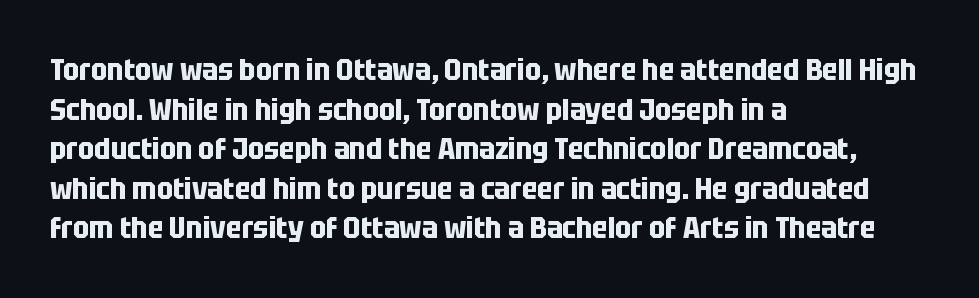
{"serif": "no", "italic": "no", "bold": "yes", "weight": "bold", "width": "condensed", "stroke_contrast": "low", "x_height": "large", "monospaced": "no", "underline": "no", "align": "left", "line_spacing": "normal", "line_spacing_ratio": 1.32, "letter_spacing": "normal", "letter_spacing_em": 0.0, "glyph_px": 30}
